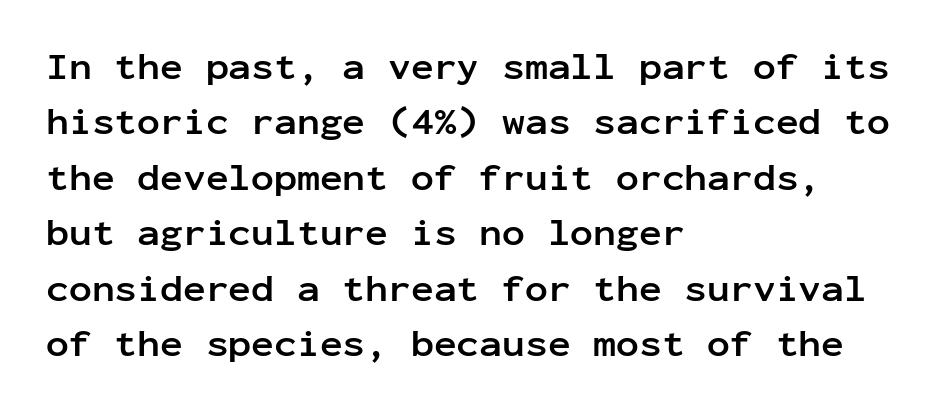
{"serif": "no", "italic": "no", "bold": "yes", "weight": "semibold", "width": "normal", "stroke_contrast": "low", "x_height": "medium", "monospaced": "yes", "underline": "no", "align": "left", "line_spacing": "normal", "line_spacing_ratio": 1.46, "letter_spacing": "normal", "letter_spacing_em": 0.0, "glyph_px": 38}
